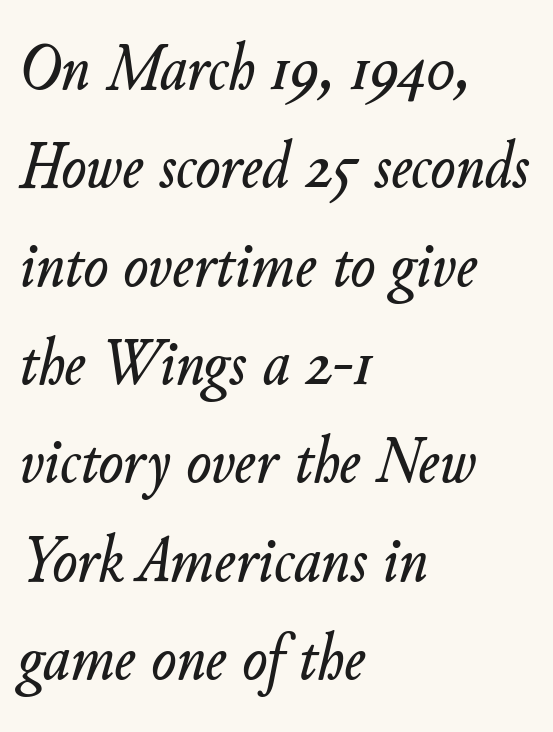
The image shows 66 px text type, italic (leaning right); set left-aligned, normal line spacing (1.49x), normal letter spacing, not underlined; low stroke contrast and a small x-height.
